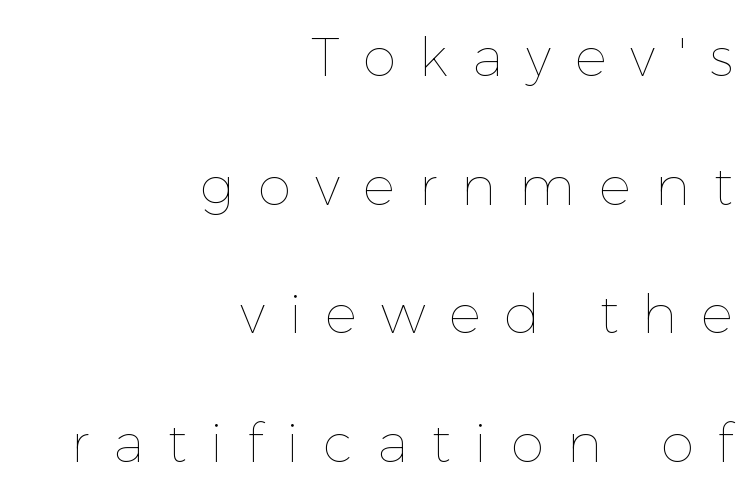
Tracking here is generous; glyphs stand well apart from one another. Upright lettering throughout. Descenders are the only things crossing below the line. The lines are quadded right. The passage shown is typed in a proportional face where columns would drift. Weight: in the light-to-regular range.
